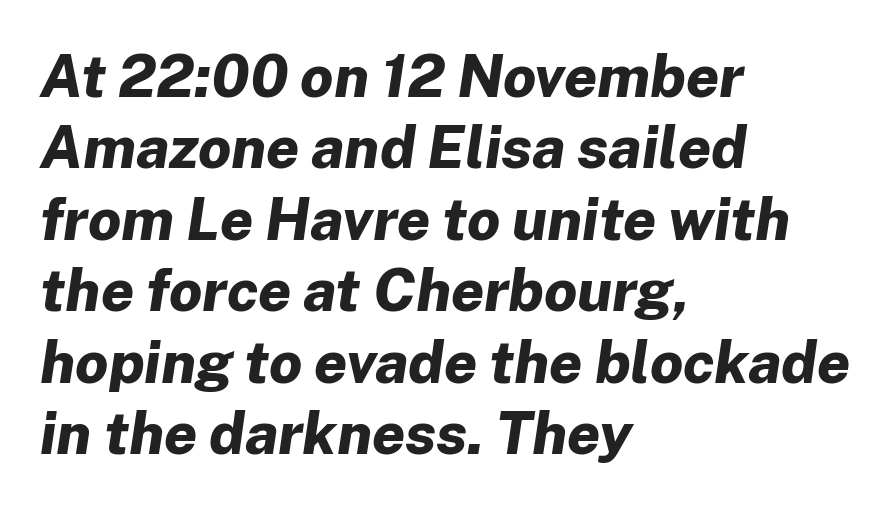
The image shows 59 px bold type, italic (leaning right); set left-aligned, line spacing 1.21x, normal letter spacing, not underlined; low stroke contrast and a medium x-height.
